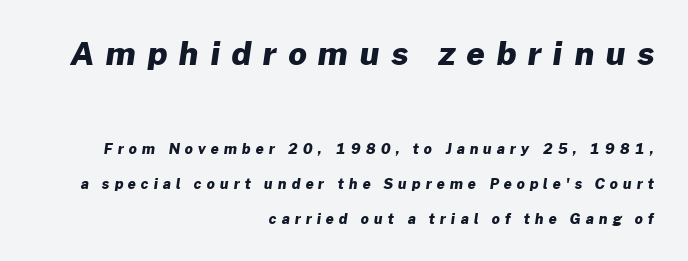
Q: Is the text bold? A: Yes.
Q: Is the typeface a serif or a sans-serif typeface? A: Sans-serif.
Q: Is the text underlined? A: No.
Q: How is the paragraph aligned? A: Right-aligned.
Q: Is the spacing between letters normal or unusually wide? A: Unusually wide.
Q: Is the spacing between lines tight, normal or loose? A: Loose.
Q: Which block of text is set in a larger size, the first (top) or the second (bottom)? A: The first (top) one.
Q: Width (condensed, normal, or wide)? A: Normal.
Q: Stroke contrast? A: Low.
Q: x-height? A: Medium.
Q: Monospaced? A: No.
